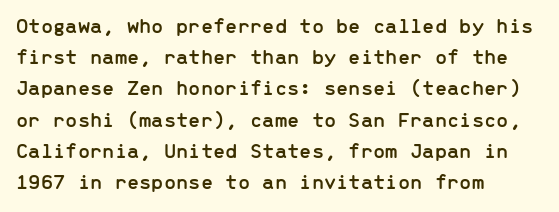
Nope, not italic — everything's standing straight. You could call the tracking neutral — neither tight nor loose. Descenders hang freely into open space. Vertical spacing — default. The compositor pushed each line to the left boundary.
